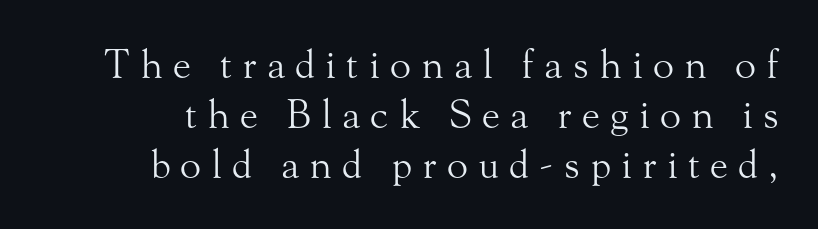
Nobody drew a line under any word here. Every character sits straight up, as roman type does. Glyph-to-glyph distance is far greater than everyday printed text. Caption: face not bold, strokes unweighted. Regarding leading, the lines here are spaced in the standard way.
